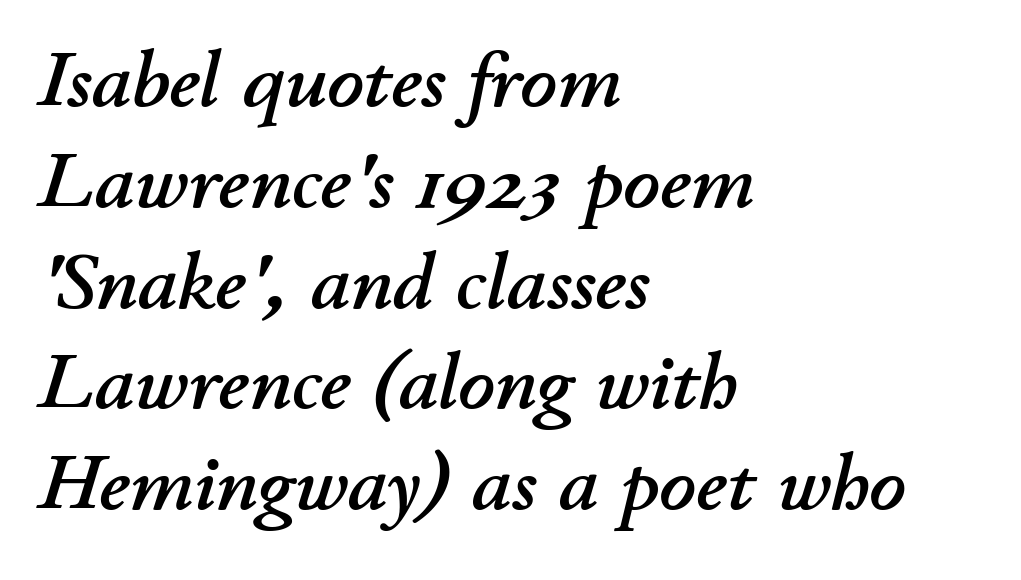
{"italic": "yes", "lean": "right", "slant_degrees": 11, "width": "normal", "stroke_contrast": "low", "x_height": "small", "monospaced": "no", "underline": "no", "align": "left", "line_spacing": "normal", "line_spacing_ratio": 1.26, "letter_spacing": "normal", "letter_spacing_em": 0.0, "glyph_px": 80}
